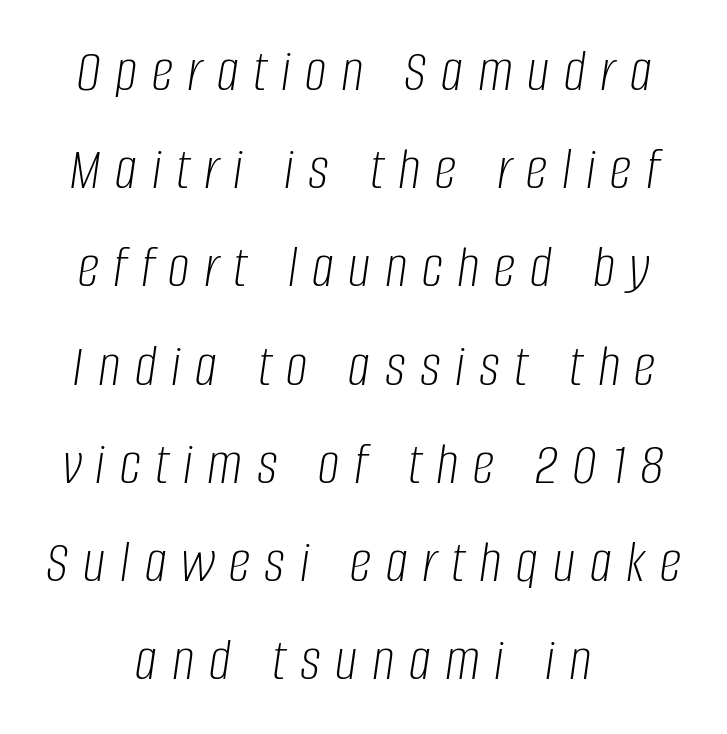
{"italic": "yes", "lean": "right", "slant_degrees": 8, "bold": "no", "weight": "light", "width": "condensed", "stroke_contrast": "low", "x_height": "large", "monospaced": "no", "underline": "no", "line_spacing": "normal", "line_spacing_ratio": 1.61, "letter_spacing": "wide", "letter_spacing_em": 0.24, "glyph_px": 61}
